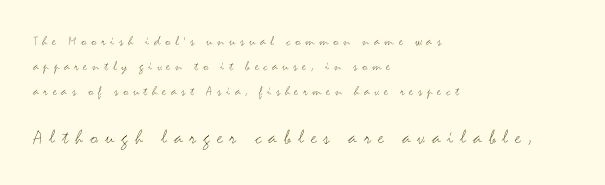
The image shows 21 px text type; set left-aligned, line spacing 1.79x, unusually wide letter spacing (+0.33 em), not underlined; the second (bottom) block is 1.5x larger.
